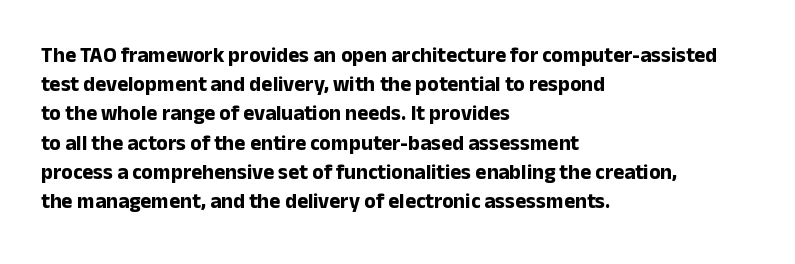
When letters stand straight like this, we call the style roman or upright. Line starts are locked; line ends wander. Quick note: underline off. Words appear dense and cohesive because spacing is normal. A normal amount of white space separates one row of letters from the next.
